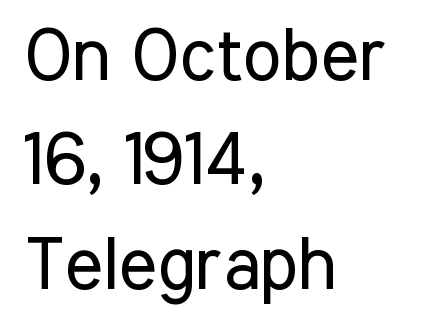
Quick note: not italic, upright. Check where the strokes stop: nothing finishes them off — pure sans. Tracking value appears to be zero — textbook default spacing. The gap between lines stays unmarked. The weight tops out at a normal text grade.
